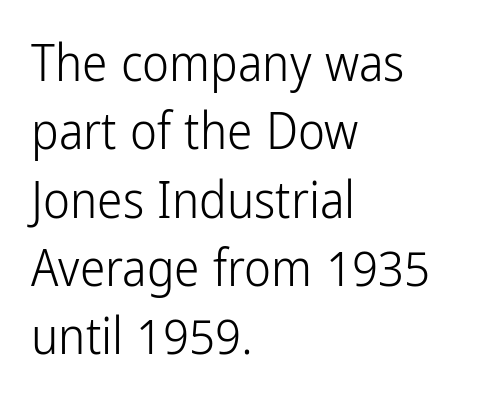
Summary of vertical rhythm: regular, with standard interline spacing. Is this a fixed-width face? No — the glyphs have proportional, varying widths. Lines of text with bare space underneath. Look at the bottom of the vertical strokes: they stop flat, with no serifs.
